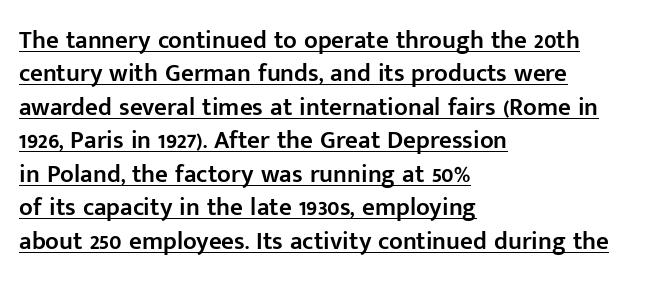
The image shows 25 px text type, upright; set left-aligned, normal line spacing (1.34x), normal letter spacing, underlined.
